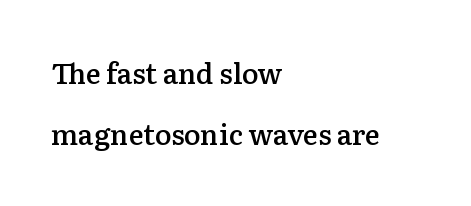
Q: Is the text bold? A: Semi-bold.
Q: Is the text italic (slanted)? A: No, it is upright.
Q: Is the typeface a serif or a sans-serif typeface? A: Serif.
Q: Is the text underlined? A: No.
Q: How is the paragraph aligned? A: Left-aligned.
Q: Is the spacing between letters normal or unusually wide? A: Normal.
Q: Is the spacing between lines tight, normal or loose? A: Loose.
Q: Width (condensed, normal, or wide)? A: Normal.
Q: Stroke contrast? A: Low.
Q: x-height? A: Medium.
Q: Monospaced? A: No.
